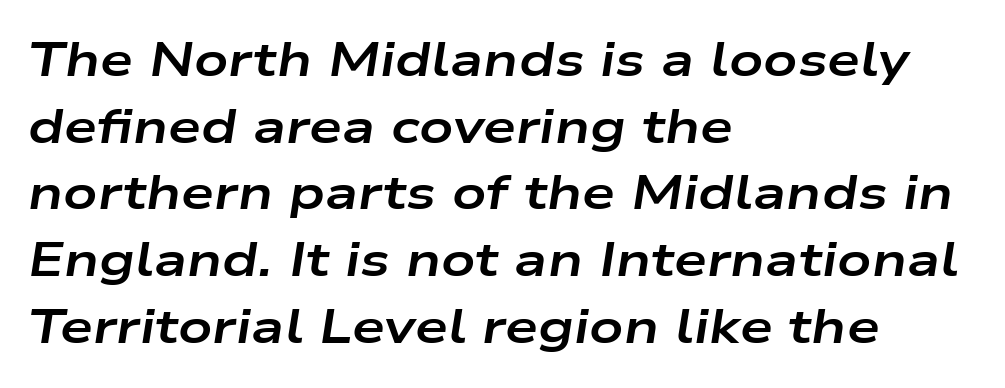
{"italic": "yes", "lean": "right", "slant_degrees": 9, "bold": "yes", "weight": "bold", "width": "wide", "stroke_contrast": "low", "x_height": "medium", "monospaced": "no", "underline": "no", "align": "left", "line_spacing": "normal", "line_spacing_ratio": 1.42, "letter_spacing": "normal", "letter_spacing_em": 0.0, "glyph_px": 47}
